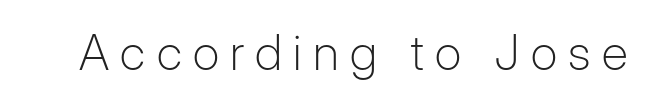
Q: Is the text bold? A: No.
Q: Is the text italic (slanted)? A: No, it is upright.
Q: Is the typeface a serif or a sans-serif typeface? A: Sans-serif.
Q: Is the text underlined? A: No.
Q: Is the spacing between letters normal or unusually wide? A: Unusually wide.
Q: Width (condensed, normal, or wide)? A: Normal.
Q: Stroke contrast? A: Low.
Q: x-height? A: Medium.
Q: Monospaced? A: No.
